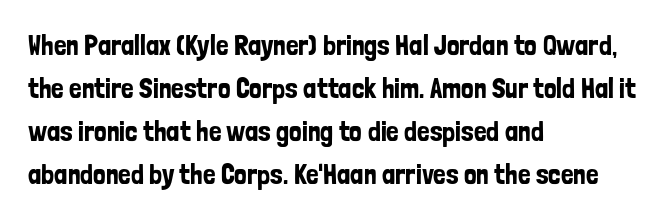
{"serif": "no", "italic": "no", "width": "condensed", "stroke_contrast": "low", "x_height": "medium", "monospaced": "no", "underline": "no", "align": "left", "line_spacing": "normal", "line_spacing_ratio": 1.54, "letter_spacing": "normal", "letter_spacing_em": 0.0, "glyph_px": 28}
